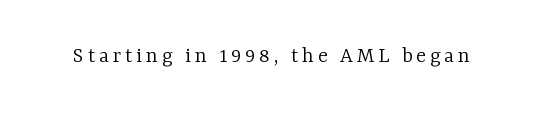
Honestly, there is no underline to notice here at all. This is roman type, the default non-slanted kind. Weight: not bold — regular or lighter.
